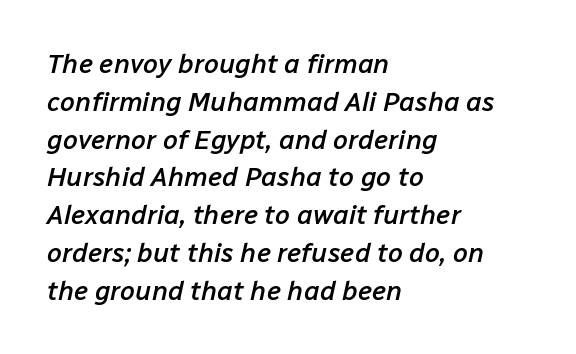
{"italic": "yes", "lean": "right", "slant_degrees": 12, "bold": "semi", "underline": "no", "align": "left", "line_spacing": "normal", "line_spacing_ratio": 1.4, "letter_spacing": "normal", "letter_spacing_em": 0.0, "glyph_px": 27}
